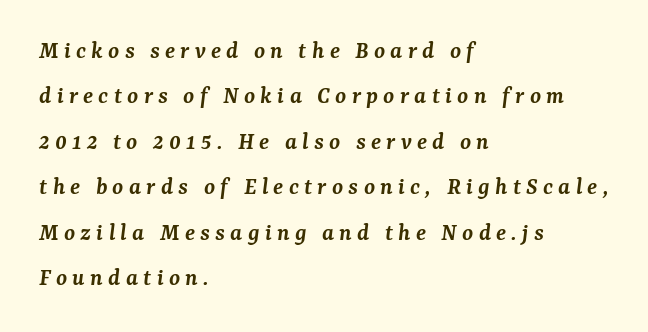
When letters slant like this, we call the style italic. Display-style spreading of the glyphs; the letterfit is very open. Left-aligned paragraph, ragged on the right. Set as a demibold, roughly 600 on the weight scale. Lines of text with bare space underneath.
